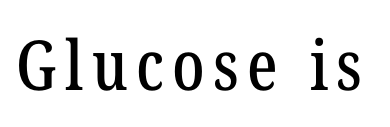
{"serif": "yes", "italic": "no", "width": "condensed", "stroke_contrast": "low", "x_height": "medium", "monospaced": "no", "underline": "no", "glyph_px": 69}
